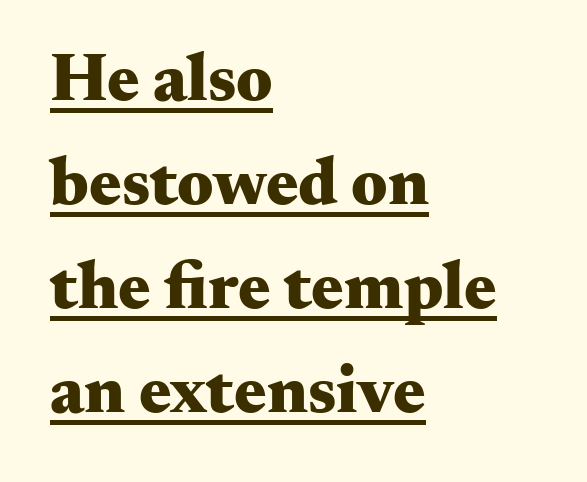
The image shows 68 px heavy, wide serif type, upright; set left-aligned, normal line spacing (1.53x), normal letter spacing, underlined; medium stroke contrast and a small x-height.
